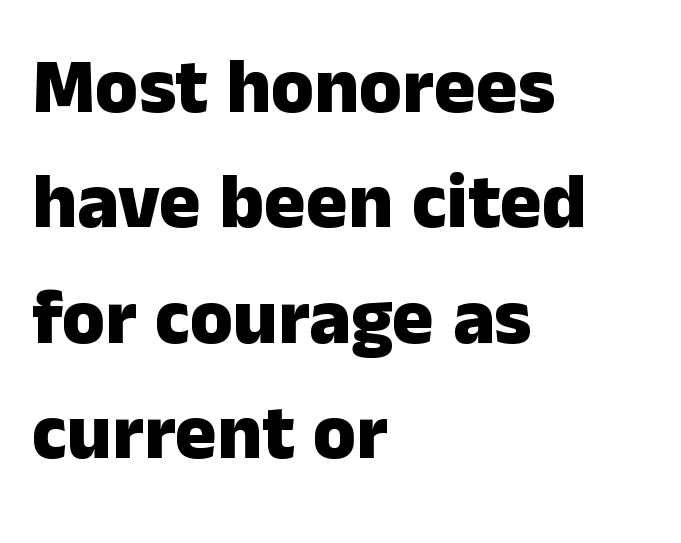
{"serif": "no", "italic": "no", "bold": "yes", "weight": "heavy", "width": "normal", "stroke_contrast": "low", "x_height": "medium", "monospaced": "no", "underline": "no", "align": "left", "line_spacing": "normal", "line_spacing_ratio": 1.48, "letter_spacing": "normal", "letter_spacing_em": 0.0, "glyph_px": 78}
